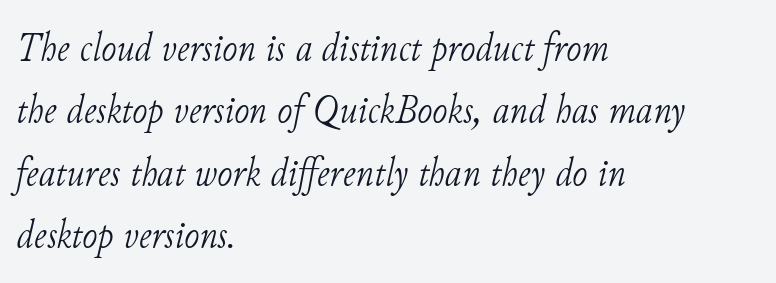
Stroke mass is kept to a normal reading level or below. Proportional: the letters do not fall into vertical columns. Underline: absent. The whole block is typeset with a tilt.
